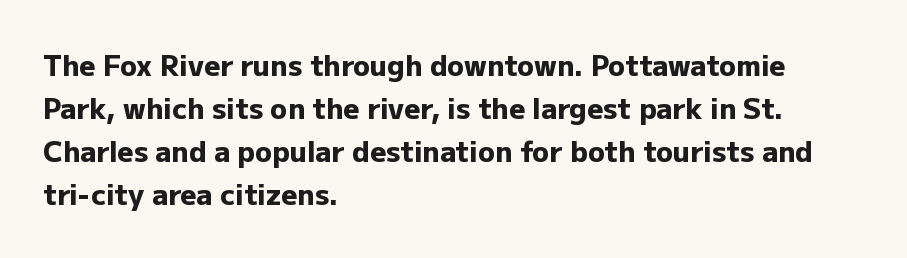
{"serif": "no", "italic": "no", "bold": "yes", "weight": "heavy", "width": "normal", "stroke_contrast": "low", "x_height": "medium", "monospaced": "no", "underline": "no", "align": "left", "line_spacing": "normal", "line_spacing_ratio": 1.54, "letter_spacing": "normal", "letter_spacing_em": 0.0, "glyph_px": 28}
